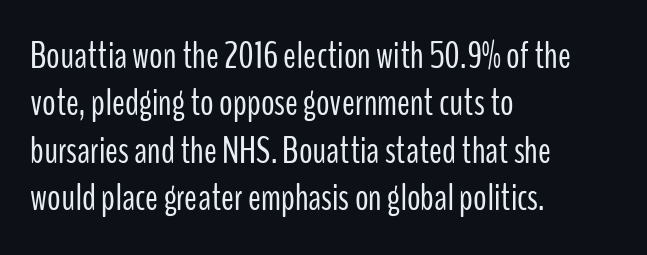
Q: Is the text bold? A: No.
Q: Is the text italic (slanted)? A: No, it is upright.
Q: Is the typeface a serif or a sans-serif typeface? A: Sans-serif.
Q: Is the text underlined? A: No.
Q: How is the paragraph aligned? A: Left-aligned.
Q: Is the spacing between letters normal or unusually wide? A: Normal.
Q: Is the spacing between lines tight, normal or loose? A: Normal.
Q: Width (condensed, normal, or wide)? A: Condensed.
Q: Stroke contrast? A: Low.
Q: x-height? A: Medium.
Q: Monospaced? A: No.
